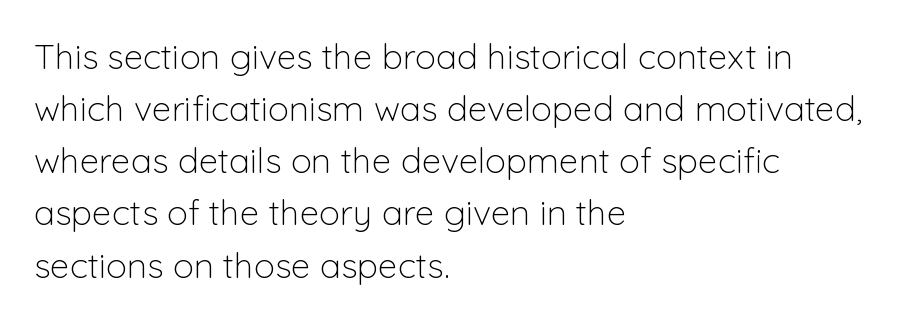
The image shows 35 px light sans-serif type, upright; set left-aligned, normal line spacing (1.49x), normal letter spacing, not underlined; low stroke contrast and a medium x-height.
